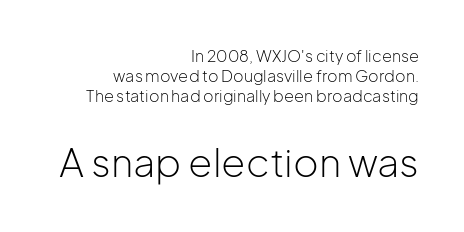
{"serif": "no", "italic": "no", "bold": "no", "weight": "light", "width": "normal", "stroke_contrast": "low", "x_height": "medium", "monospaced": "no", "underline": "no", "align": "right", "line_spacing": "normal", "line_spacing_ratio": 1.25, "letter_spacing": "normal", "letter_spacing_em": 0.0, "larger_block": "second", "size_ratio": 2.44, "glyph_px": 39}
